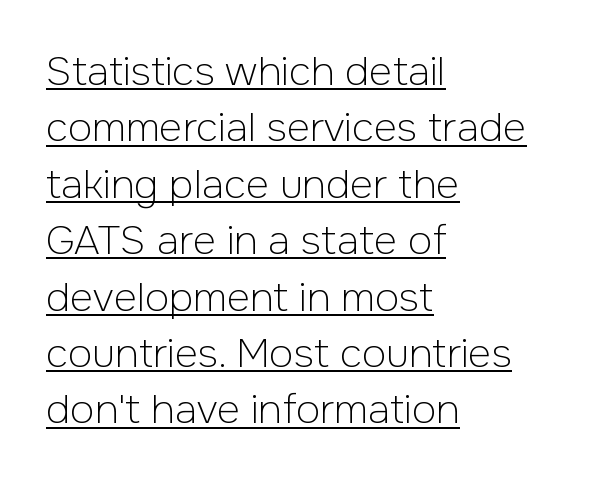
I'd call this a sans setting — the letters go barefoot. Nothing unusual about the tracking: characters are spaced as the font intends. Reading down the block, your eye returns to a fixed left position each line. Caption: lettering with a line underneath. Quick note: interline space is typical. Vertical strokes here are truly vertical.
